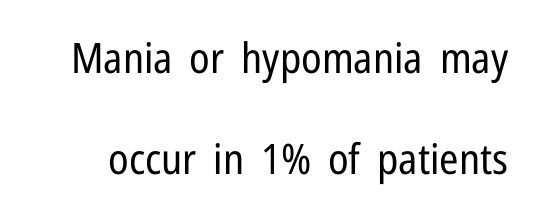
Q: Is the text bold? A: No.
Q: Is the text italic (slanted)? A: No, it is upright.
Q: Is the typeface a serif or a sans-serif typeface? A: Sans-serif.
Q: Is the text underlined? A: No.
Q: Is the spacing between letters normal or unusually wide? A: Normal.
Q: Is the spacing between lines tight, normal or loose? A: Loose.
Q: Width (condensed, normal, or wide)? A: Condensed.
Q: Stroke contrast? A: Low.
Q: x-height? A: Medium.
Q: Monospaced? A: No.
